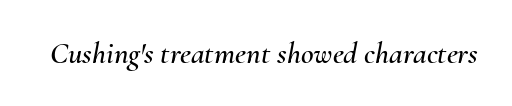
The image shows 31 px text type, italic (leaning right); set normal letter spacing, not underlined; medium stroke contrast and a small x-height.
